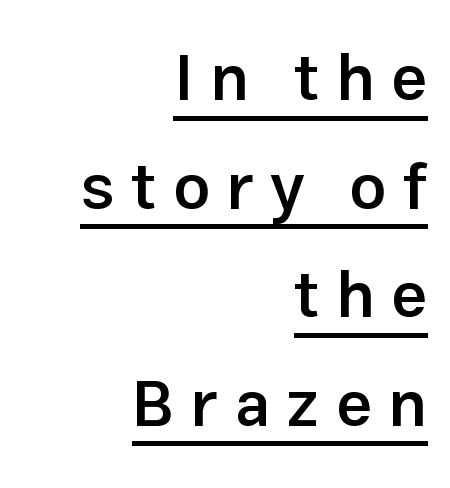
Type style note: lacks serifs. If you measured baseline to baseline, you'd find a middling distance. The letters advance in unequal steps, a hallmark of proportional type. Alignment: flush right. Letter spacing: wide.
